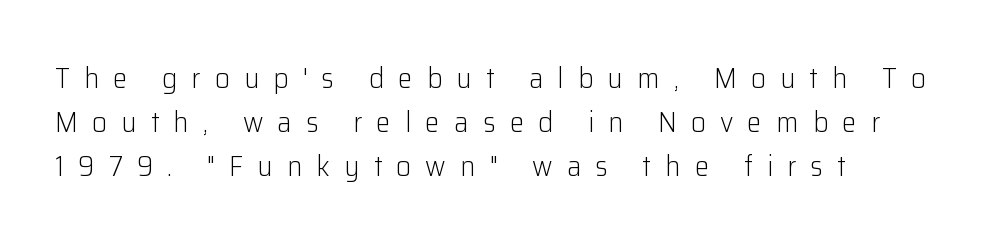
Nobody drew a line under any word here. Is there much room between lines? A standard amount, neither cramped nor airy. The type sits square on the baseline with zero lean. Is the stroke heavy? The answer is a plain regular-or-lighter. The text was rendered using a sans face with plain stroke endings.
